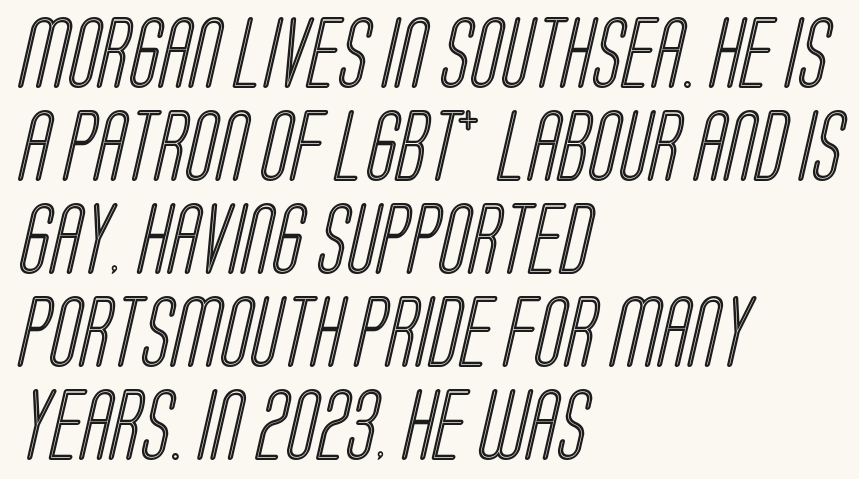
{"width": "condensed", "x_height": "large", "monospaced": "no", "underline": "no", "align": "left", "line_spacing": "normal", "line_spacing_ratio": 1.31, "letter_spacing": "normal", "letter_spacing_em": 0.0, "glyph_px": 71}
